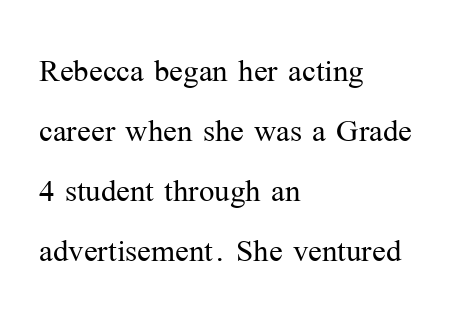
{"serif": "yes", "italic": "no", "bold": "no", "weight": "light", "width": "normal", "stroke_contrast": "medium", "x_height": "medium", "monospaced": "no", "underline": "no", "align": "left", "line_spacing": "normal", "line_spacing_ratio": 1.46, "letter_spacing": "normal", "letter_spacing_em": 0.0, "glyph_px": 41}
